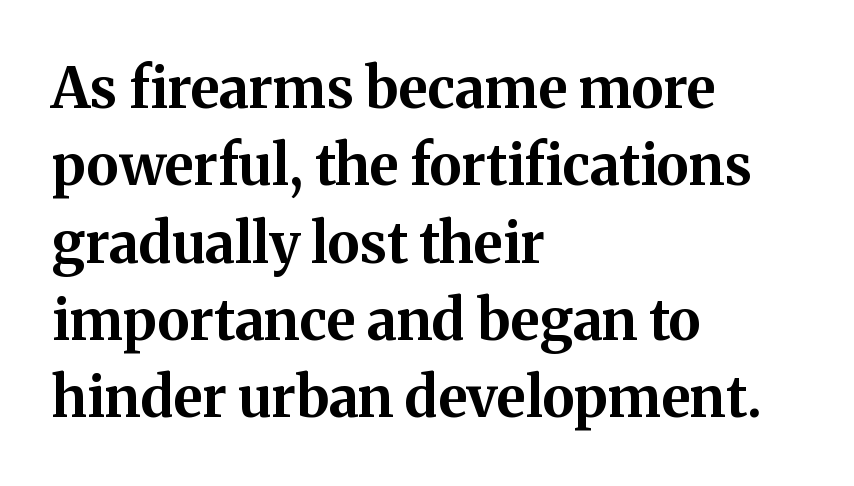
The ragged edge is on the right, which tells us the setting is flush left. Students, note that the glyphs here touch the page at normal intervals. Every character sits straight up, as roman type does. Check where the strokes stop: tiny serifs finish them off. The rows are spaced the way most documents space them. Looks like regular typesetting: each glyph gets only the width it needs.
